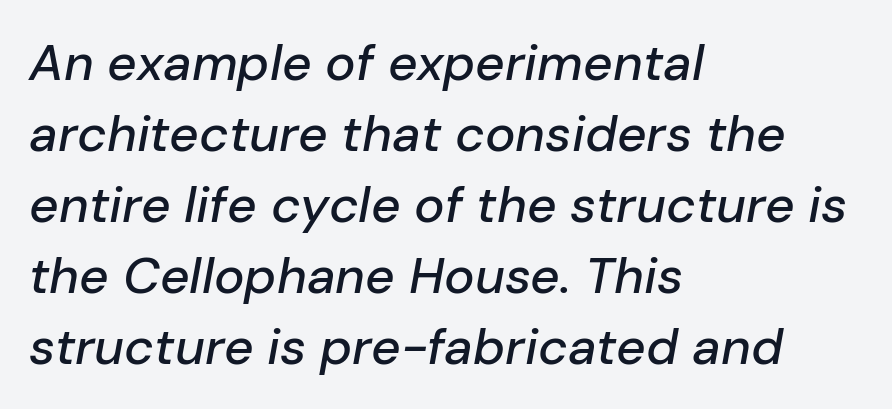
{"italic": "yes", "lean": "right", "slant_degrees": 10, "width": "normal", "stroke_contrast": "low", "x_height": "medium", "monospaced": "no", "underline": "no", "align": "left", "line_spacing": "normal", "line_spacing_ratio": 1.39, "letter_spacing": "normal", "letter_spacing_em": 0.0, "glyph_px": 51}
